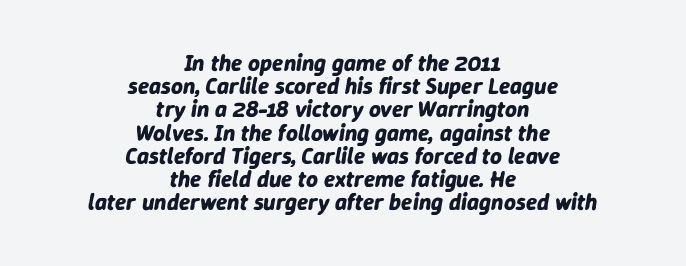
{"italic": "yes", "lean": "right", "slant_degrees": 9, "bold": "yes", "underline": "no", "align": "center", "line_spacing": "tight", "line_spacing_ratio": 1.01, "letter_spacing": "normal", "letter_spacing_em": 0.0, "glyph_px": 23}
